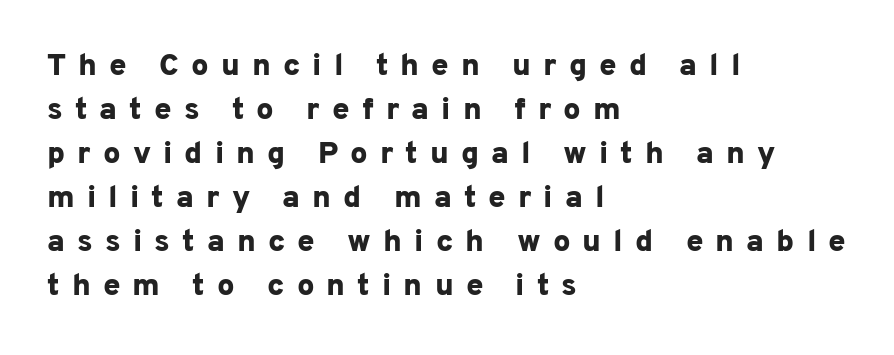
Q: Is the text bold? A: Yes.
Q: Is the text italic (slanted)? A: No, it is upright.
Q: Is the typeface a serif or a sans-serif typeface? A: Sans-serif.
Q: Is the text underlined? A: No.
Q: How is the paragraph aligned? A: Left-aligned.
Q: Is the spacing between letters normal or unusually wide? A: Unusually wide.
Q: Is the spacing between lines tight, normal or loose? A: Normal.
Q: Width (condensed, normal, or wide)? A: Normal.
Q: Stroke contrast? A: Low.
Q: x-height? A: Medium.
Q: Monospaced? A: No.
